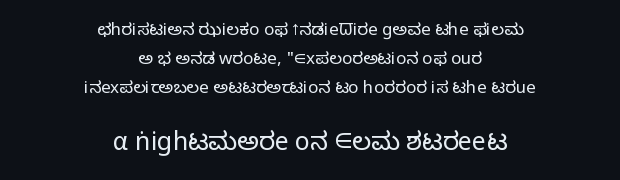
The image shows 25 px text type, upright; set centered, line spacing 1.72x, normal letter spacing, not underlined; the second (bottom) block is 1.47x larger.
